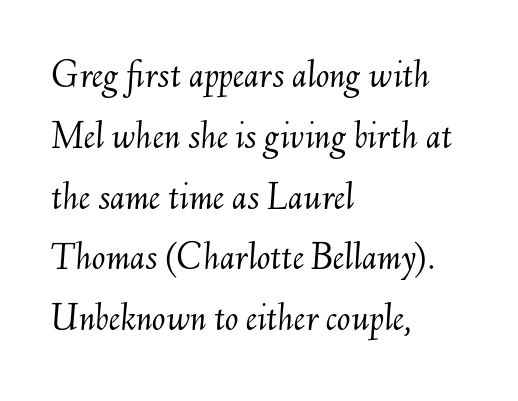
The image shows 40 px light type, italic (leaning right); set left-aligned, normal line spacing (1.52x), normal letter spacing, not underlined; medium stroke contrast and a small x-height.
